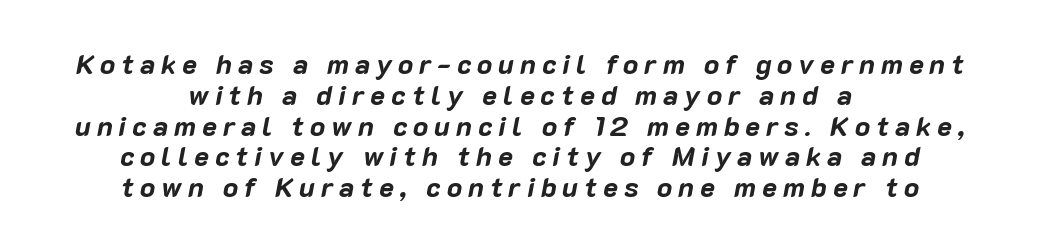
The image shows 28 px bold type, italic (leaning right); set centered, tight line spacing (1.1x), unusually wide letter spacing (+0.21 em), not underlined; low stroke contrast and a medium x-height.
